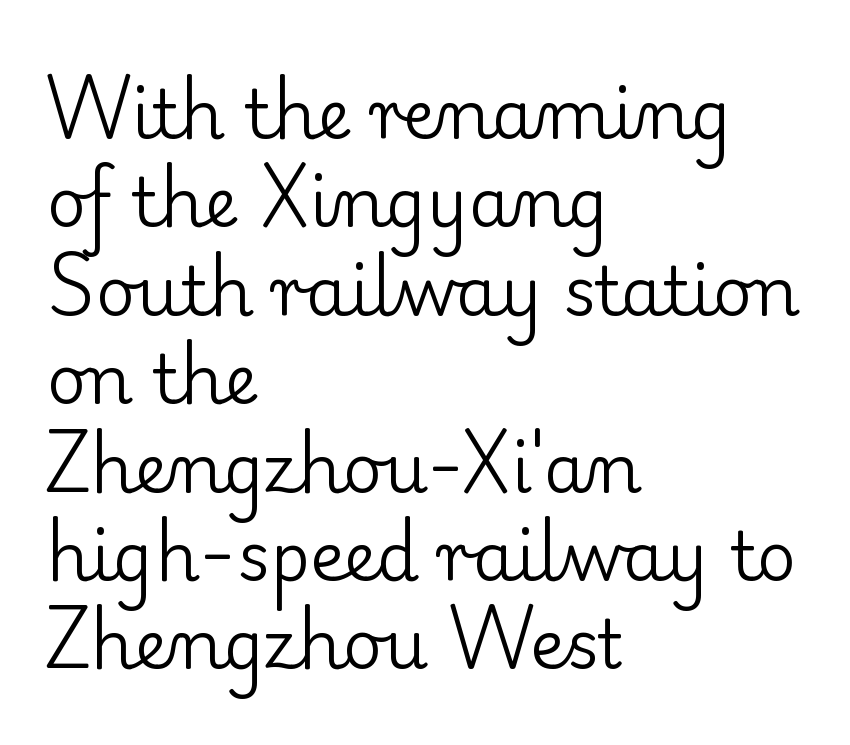
Type style note: has serifs. The weight tops out at a normal text grade. The passage shown is typed in a proportional face where columns would drift. The leading is moderate, giving the passage an even texture. Underline: absent.
